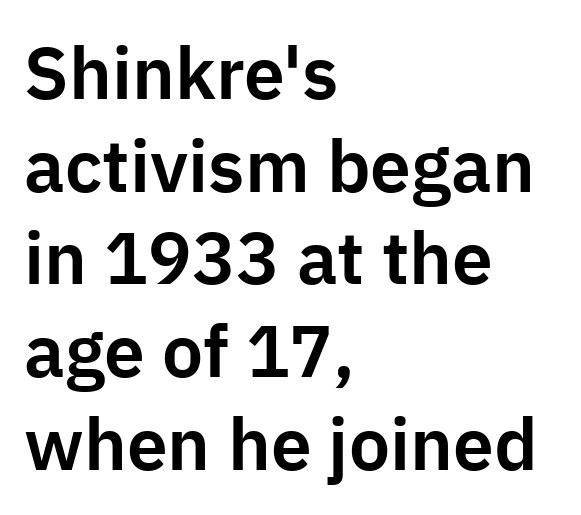
{"serif": "no", "italic": "no", "width": "normal", "stroke_contrast": "low", "x_height": "medium", "monospaced": "no", "underline": "no", "align": "left", "line_spacing": "normal", "line_spacing_ratio": 1.27, "letter_spacing": "normal", "letter_spacing_em": 0.0, "glyph_px": 73}
